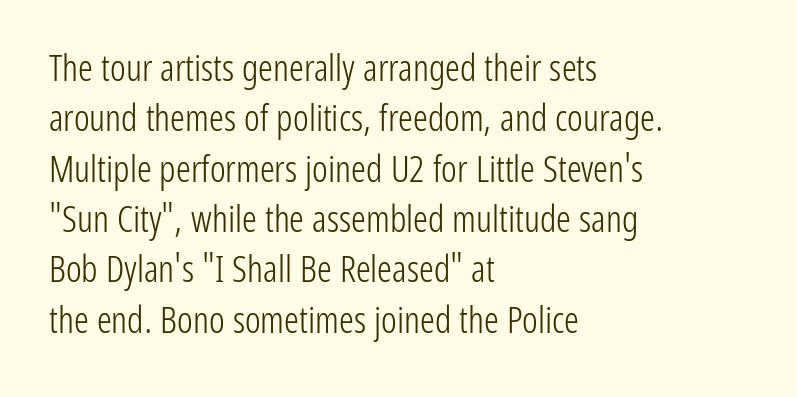
The image shows 37 px light, condensed sans-serif type, upright; set left-aligned, normal line spacing (1.36x), normal letter spacing, not underlined; low stroke contrast and a medium x-height.
